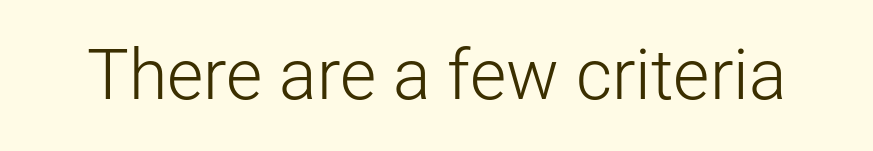
The image shows 70 px light sans-serif type, upright; set normal letter spacing, not underlined; low stroke contrast and a medium x-height.
